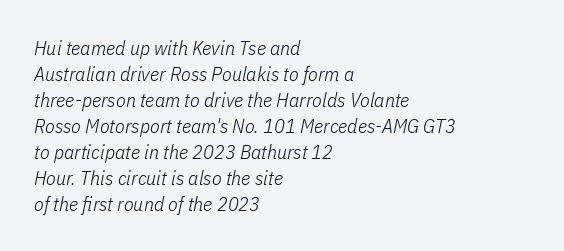
Regarding leading, the lines here are spaced in the standard way. Here the glyphs are tracked normally, forming tight word shapes. Alignment: flush left. Does the lettering tilt? It does — this is italic. Underline: absent.
